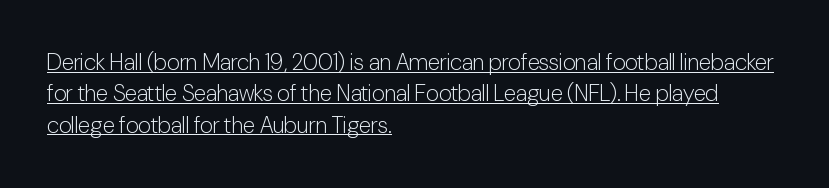
Typeset ragged right — the left edge is the straight one. No extra ink here — the face is not bold. This sample uses an upright cut, with every glyph sitting square on the baseline. In designer terms, the underline attribute is active on this setting.
